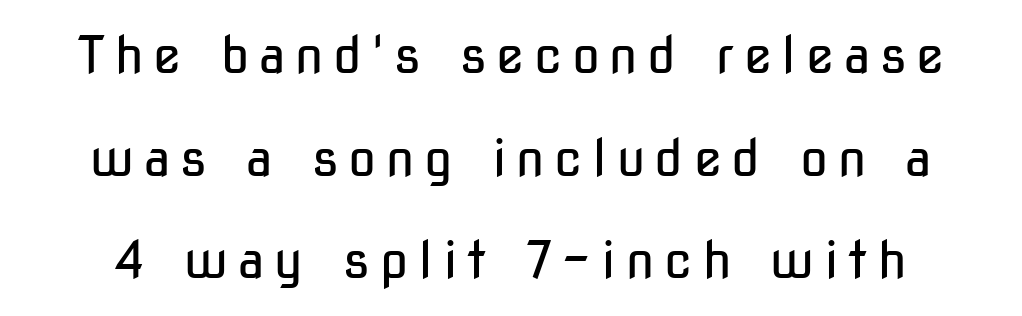
Line spacing here is loose. Rendered with straight, roman letterforms. Serif or sans? Sans — the stroke terminals are bare. The font is comparable to plain body text, perhaps lighter.
